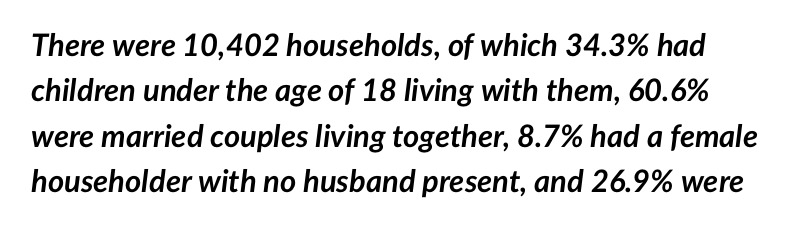
You could not count columns in this text — the font is proportionally spaced. The passage shown is not underscored anywhere. Heavy, bold letterforms. Observe the ordinary spacing: letters are neighbours, not strangers. Is there much room between lines? A standard amount, neither cramped nor airy.
